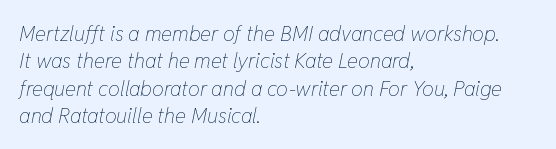
{"italic": "yes", "lean": "right", "slant_degrees": 11, "bold": "no", "underline": "no", "align": "left", "line_spacing": "normal", "line_spacing_ratio": 1.3, "letter_spacing": "normal", "letter_spacing_em": 0.0, "glyph_px": 21}
